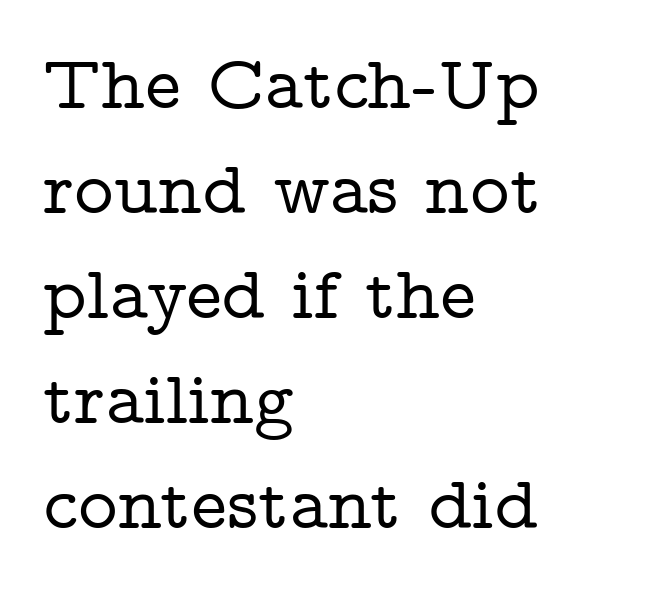
Q: Is the text italic (slanted)? A: No, it is upright.
Q: Is the typeface a serif or a sans-serif typeface? A: Serif.
Q: Is the text underlined? A: No.
Q: How is the paragraph aligned? A: Left-aligned.
Q: Is the spacing between letters normal or unusually wide? A: Normal.
Q: Is the spacing between lines tight, normal or loose? A: Normal.
Q: Width (condensed, normal, or wide)? A: Wide.
Q: Stroke contrast? A: Low.
Q: x-height? A: Medium.
Q: Monospaced? A: No.
